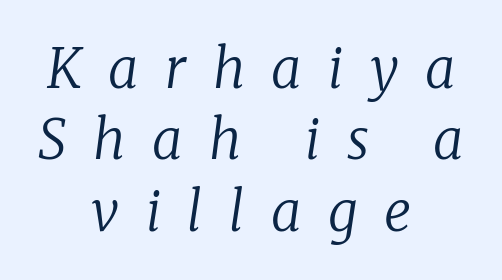
{"serif": "yes", "italic": "yes", "lean": "right", "slant_degrees": 8, "bold": "no", "weight": "regular", "width": "normal", "stroke_contrast": "low", "x_height": "medium", "monospaced": "no", "underline": "no", "align": "center", "line_spacing": "normal", "line_spacing_ratio": 1.32, "letter_spacing": "wide", "letter_spacing_em": 0.49, "glyph_px": 54}
